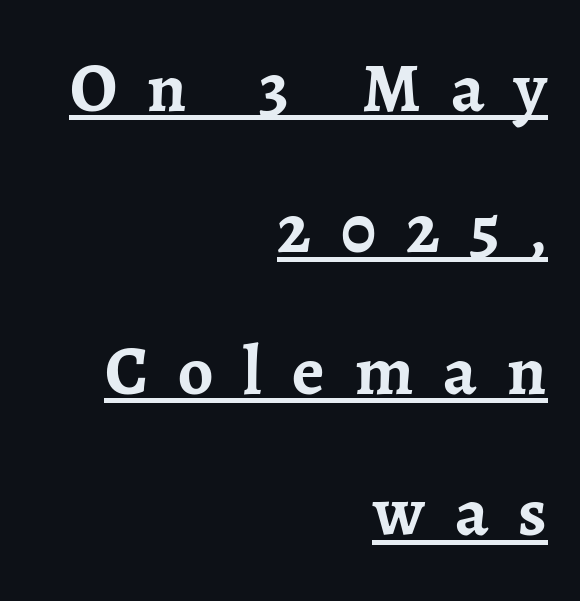
The image shows 70 px semibold serif type, upright; set right-aligned, loose line spacing (2.02x), unusually wide letter spacing (+0.43 em), underlined; low stroke contrast and a medium x-height.
